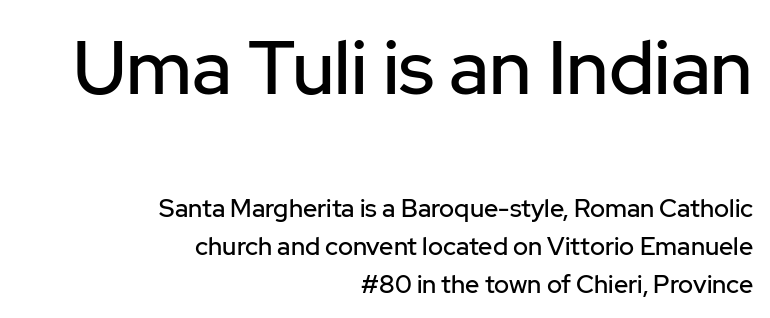
The image shows 75 px sans-serif type, upright; set right-aligned, normal line spacing (1.52x), normal letter spacing, not underlined; the first (top) block is 3.0x larger; low stroke contrast and a medium x-height.
